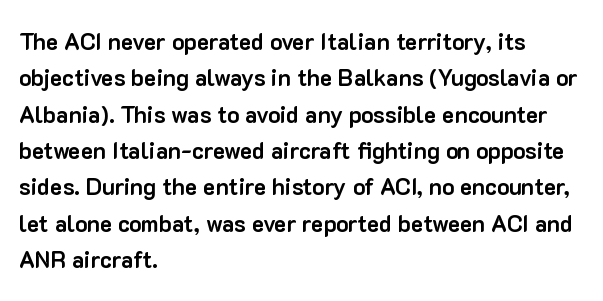
{"italic": "no", "bold": "yes", "underline": "no", "align": "left", "line_spacing": "normal", "line_spacing_ratio": 1.58, "letter_spacing": "normal", "letter_spacing_em": 0.0, "glyph_px": 23}
